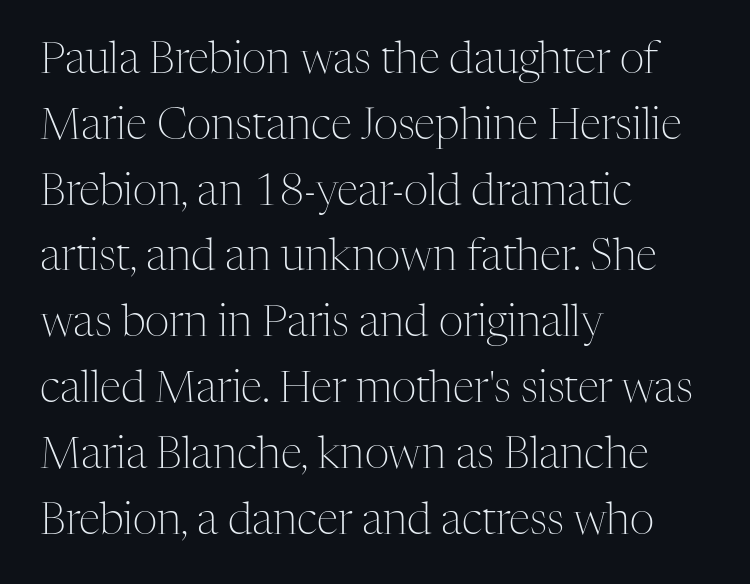
{"serif": "yes", "italic": "no", "bold": "no", "weight": "light", "width": "normal", "stroke_contrast": "medium", "x_height": "medium", "monospaced": "no", "underline": "no", "align": "left", "line_spacing": "normal", "line_spacing_ratio": 1.53, "letter_spacing": "normal", "letter_spacing_em": 0.0, "glyph_px": 43}
